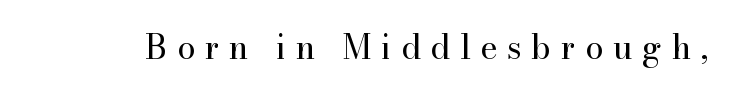
{"serif": "yes", "italic": "no", "bold": "no", "weight": "regular", "width": "normal", "stroke_contrast": "high", "x_height": "small", "monospaced": "no", "underline": "no", "letter_spacing": "wide", "letter_spacing_em": 0.29, "glyph_px": 33}
